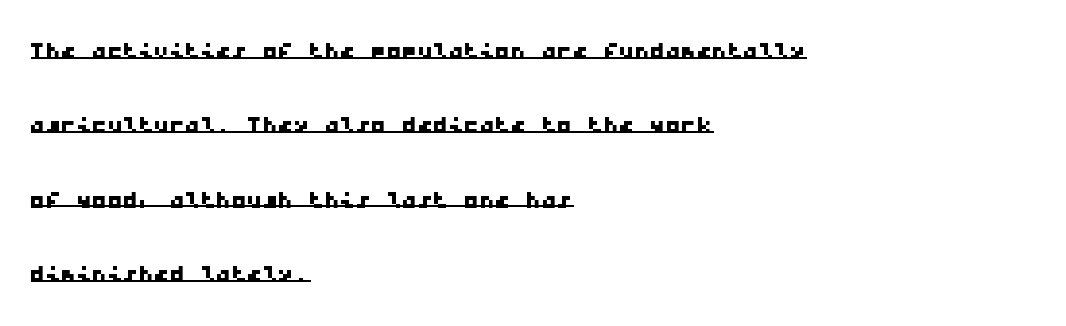
Somebody hit Ctrl+U on this one — the words are underlined. You could call the tracking neutral — neither tight nor loose. The passage is arranged the way most books set body copy — flush left. This sample uses a sans-serif face.
